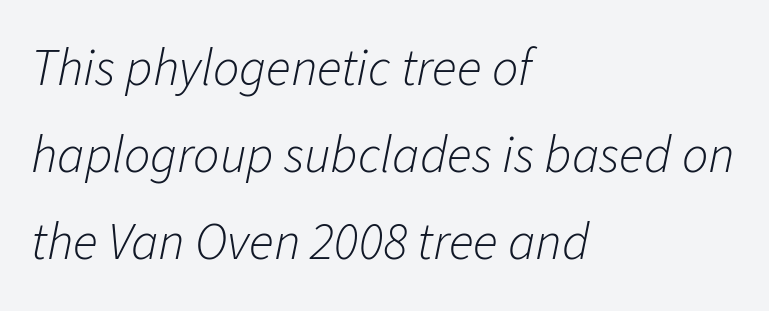
{"italic": "yes", "lean": "right", "slant_degrees": 11, "bold": "no", "weight": "light", "width": "normal", "stroke_contrast": "low", "x_height": "medium", "monospaced": "no", "underline": "no", "align": "left", "line_spacing": "normal", "line_spacing_ratio": 1.67, "letter_spacing": "normal", "letter_spacing_em": 0.0, "glyph_px": 52}
